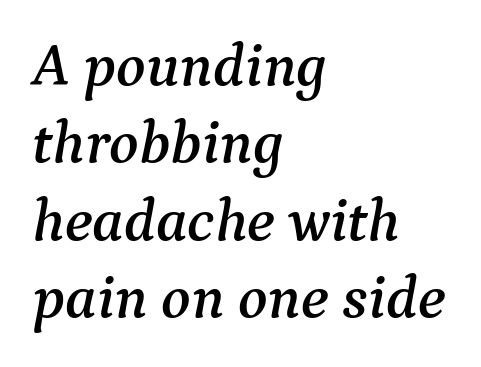
The compositor pushed each line to the left boundary. The line-height multiplier appears to be the usual default. Observe the lean: these are italic letterforms. Serif or sans? Serif — the stroke terminals have little feet.
